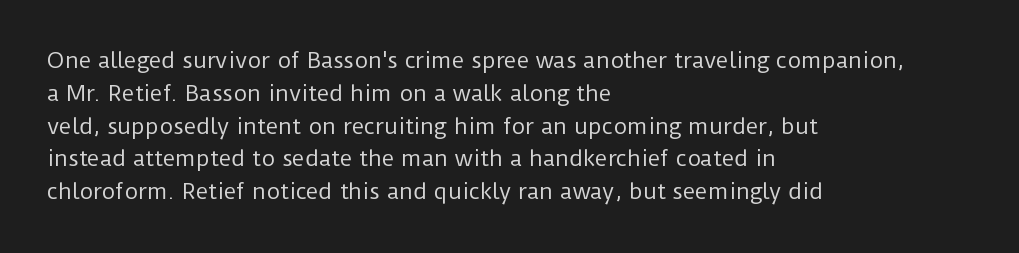
Q: Is the text bold? A: No.
Q: Is the text italic (slanted)? A: No, it is upright.
Q: Is the text underlined? A: No.
Q: How is the paragraph aligned? A: Left-aligned.
Q: Is the spacing between letters normal or unusually wide? A: Normal.
Q: Is the spacing between lines tight, normal or loose? A: Normal.
